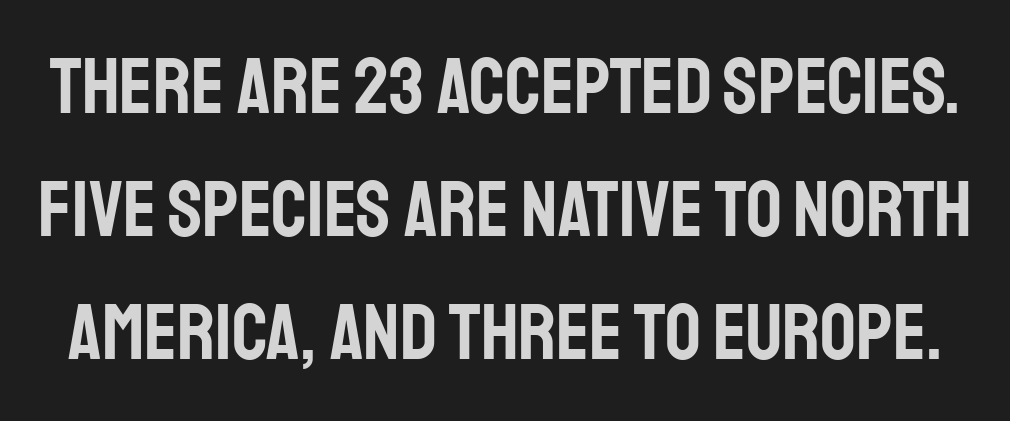
Does extra space separate the letters? No, they use regular spacing. The letters stand straight up with perfectly vertical stems. Has an underline been added? It has not. The face used here is proportionally spaced, like ordinary book or web type.
